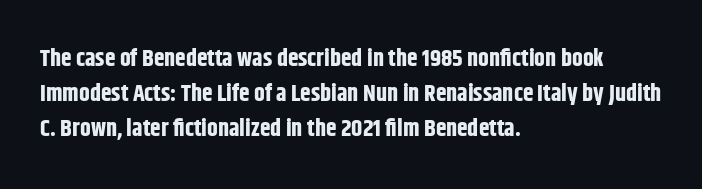
The image shows 24 px bold type, upright; set left-aligned, normal line spacing (1.46x), normal letter spacing, not underlined.
